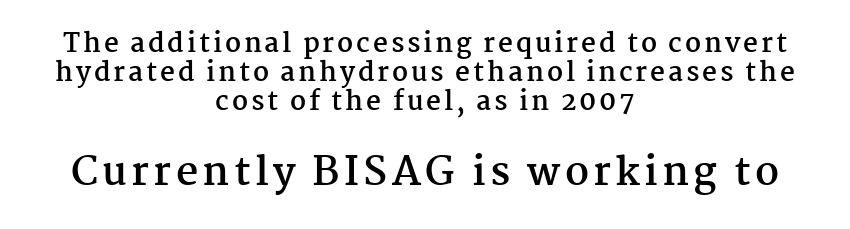
The image shows 39 px semibold serif type, upright; set centered, tight line spacing (1.12x), not underlined; the second (bottom) block is 1.5x larger; medium stroke contrast and a medium x-height.
